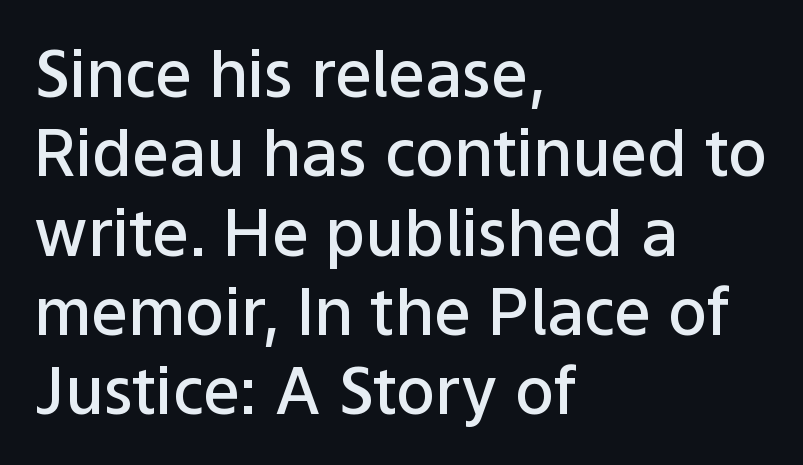
Q: Is the text bold? A: Semi-bold.
Q: Is the text italic (slanted)? A: No, it is upright.
Q: Is the typeface a serif or a sans-serif typeface? A: Sans-serif.
Q: Is the text underlined? A: No.
Q: How is the paragraph aligned? A: Left-aligned.
Q: Is the spacing between letters normal or unusually wide? A: Normal.
Q: Width (condensed, normal, or wide)? A: Normal.
Q: Stroke contrast? A: Low.
Q: x-height? A: Medium.
Q: Monospaced? A: No.
